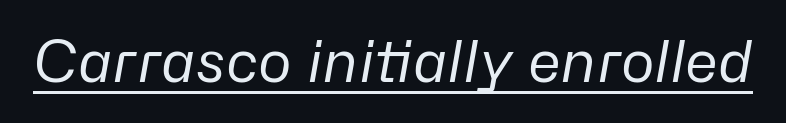
The face used here appears with an underline applied. An italicized treatment has been applied to the whole sample. The weight would be labelled regular, book, light, or lighter still. Looks like regular typesetting: each glyph gets only the width it needs.
